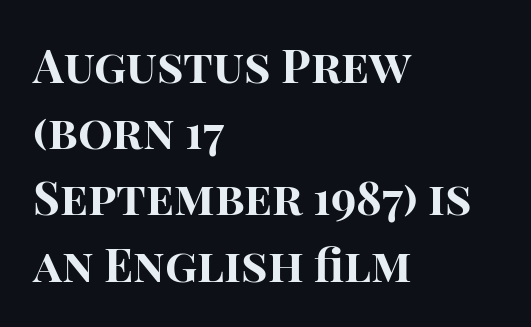
Tall strokes in this sample are plumb rather than angled. One glance says typical: line gaps are just what's usual. These lines stack with their left ends in a neat column. The rendering shows plain stroke endings on the letterforms — a sans-serif design.
